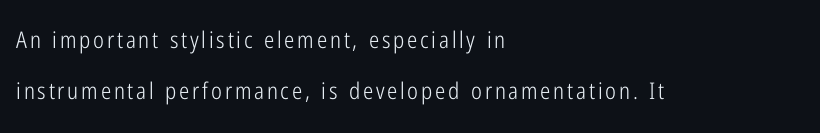
Q: Is the text bold? A: No.
Q: Is the text italic (slanted)? A: No, it is upright.
Q: Is the text underlined? A: No.
Q: How is the paragraph aligned? A: Left-aligned.
Q: Is the spacing between lines tight, normal or loose? A: Loose.
